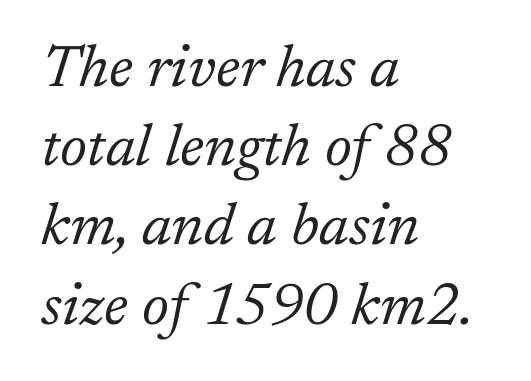
The image shows 60 px light serif type, italic (leaning right); set left-aligned, normal line spacing (1.32x), normal letter spacing, not underlined; low stroke contrast and a medium x-height.
